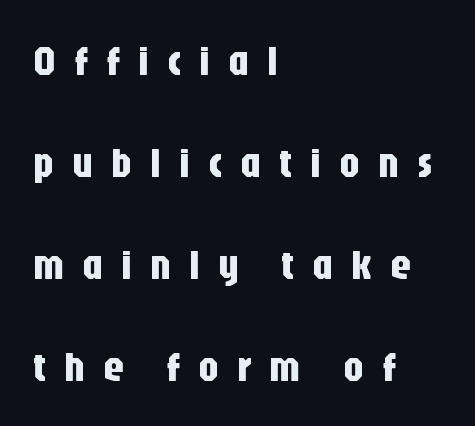
The rendering uses natural spacing where letterforms have individual widths. Nope, not italic — everything's standing straight. The setting favours the left margin, as ordinary paragraphs usually do. The foot of each line stays bare and open. These lines have a slow, spaced-out rhythm from letter to letter.
